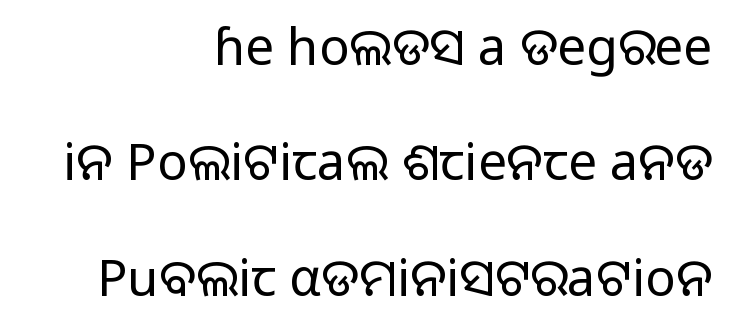
Students, note that the glyphs here touch the page at normal intervals. Vertically, the passage feels expansive, rows floating well apart. Vertical strokes here are truly vertical. If you drew a ruler down the right edge, every line would touch it. Check where the strokes stop: nothing finishes them off — pure sans. The face used here is proportionally spaced, like ordinary book or web type.
